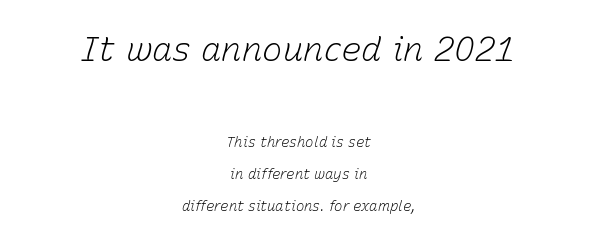
Q: Is the text bold? A: No.
Q: Is the text italic (slanted)? A: Yes, it leans right by about 15 degrees.
Q: Is the text underlined? A: No.
Q: How is the paragraph aligned? A: Centered.
Q: Is the spacing between letters normal or unusually wide? A: Normal.
Q: Is the spacing between lines tight, normal or loose? A: Loose.
Q: Which block of text is set in a larger size, the first (top) or the second (bottom)? A: The first (top) one.
Q: Width (condensed, normal, or wide)? A: Normal.
Q: Stroke contrast? A: Low.
Q: x-height? A: Medium.
Q: Monospaced? A: No.
